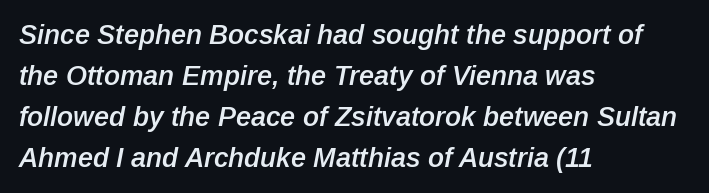
The rendering anchors every line to the left-hand side. Type without underlining. Between one letter and the next there's only the usual sliver of space. The letters are semibold — heavier than regular but short of a full bold. The glyphs look as if they've been sheared to an angle.
